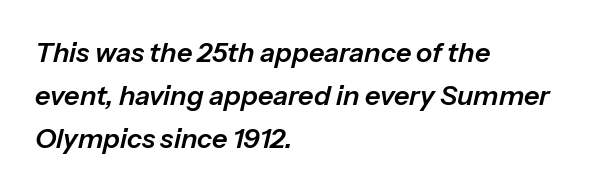
{"italic": "yes", "lean": "right", "slant_degrees": 13, "underline": "no", "align": "left", "line_spacing": "normal", "line_spacing_ratio": 1.6, "letter_spacing": "normal", "letter_spacing_em": 0.0, "glyph_px": 27}
